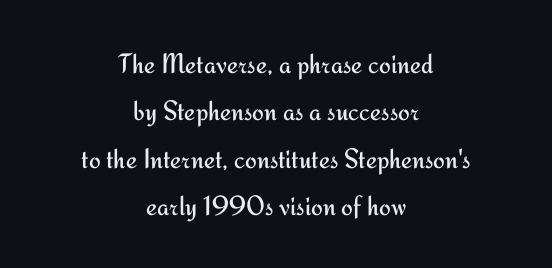
Q: Is the text bold? A: No.
Q: Is the text italic (slanted)? A: No, it is upright.
Q: Is the typeface a serif or a sans-serif typeface? A: Sans-serif.
Q: Is the text underlined? A: No.
Q: How is the paragraph aligned? A: Centered.
Q: Is the spacing between letters normal or unusually wide? A: Normal.
Q: Is the spacing between lines tight, normal or loose? A: Normal.
Q: Width (condensed, normal, or wide)? A: Normal.
Q: Stroke contrast? A: Medium.
Q: x-height? A: Small.
Q: Monospaced? A: No.
